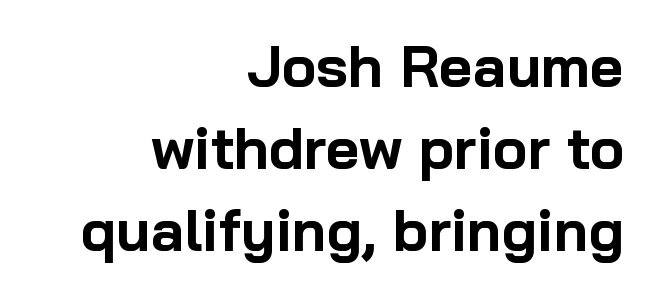
The image shows 58 px bold sans-serif type, upright; set right-aligned, normal line spacing (1.41x), normal letter spacing, not underlined; low stroke contrast and a medium x-height.
